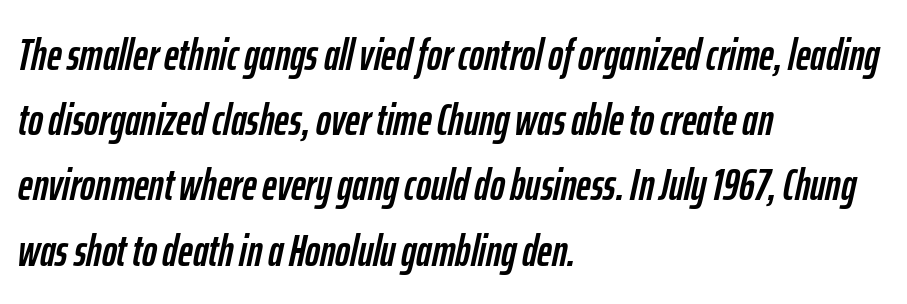
{"italic": "yes", "lean": "right", "slant_degrees": 12, "width": "condensed", "stroke_contrast": "low", "x_height": "medium", "monospaced": "no", "underline": "no", "align": "left", "line_spacing": "normal", "line_spacing_ratio": 1.45, "letter_spacing": "normal", "letter_spacing_em": 0.0, "glyph_px": 45}
